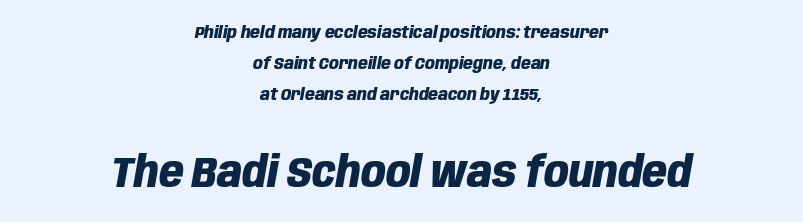
The image shows 43 px heavy, condensed type, italic (leaning right); set centered, line spacing 1.83x, normal letter spacing, not underlined; the second (bottom) block is 2.53x larger; low stroke contrast and a large x-height.
